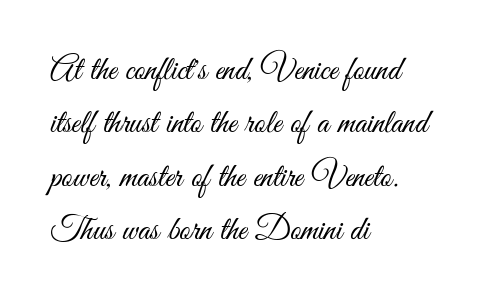
{"serif": "no", "bold": "no", "weight": "light", "width": "condensed", "stroke_contrast": "medium", "x_height": "small", "monospaced": "no", "underline": "no", "align": "left", "line_spacing": "normal", "line_spacing_ratio": 1.57, "letter_spacing": "normal", "letter_spacing_em": 0.0, "glyph_px": 34}
